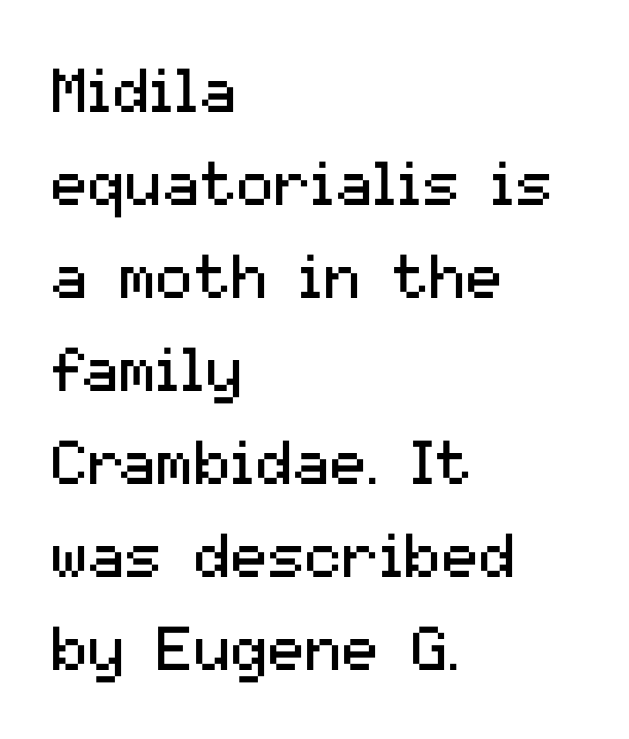
Q: Is the text bold? A: No.
Q: Is the text italic (slanted)? A: No, it is upright.
Q: Is the typeface a serif or a sans-serif typeface? A: Sans-serif.
Q: Is the text underlined? A: No.
Q: How is the paragraph aligned? A: Left-aligned.
Q: Is the spacing between letters normal or unusually wide? A: Normal.
Q: Is the spacing between lines tight, normal or loose? A: Normal.
Q: Width (condensed, normal, or wide)? A: Normal.
Q: Stroke contrast? A: Medium.
Q: x-height? A: Medium.
Q: Monospaced? A: No.
